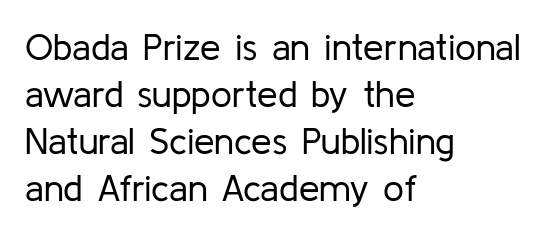
The passage shown is typed in a proportional face where columns would drift. Notice how the stems are strictly vertical — no italics here. The foot of each line stays bare and open. The font is comparable to plain body text, perhaps lighter.
